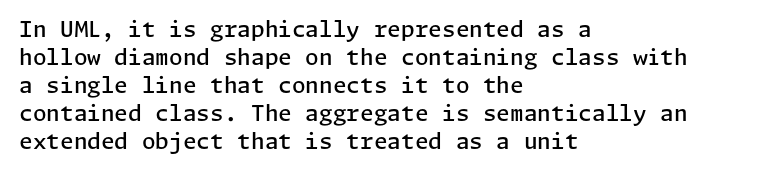
The image shows 22 px text type, upright; set left-aligned, normal line spacing (1.27x), normal letter spacing, not underlined.
